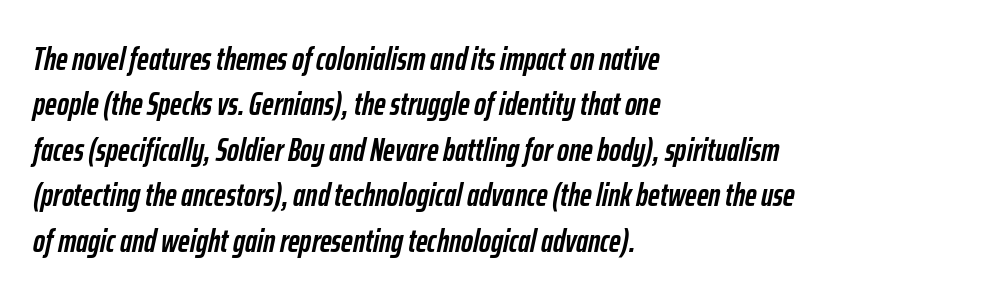
Q: Is the text bold? A: Yes.
Q: Is the text italic (slanted)? A: Yes, it leans right by about 12 degrees.
Q: Is the text underlined? A: No.
Q: How is the paragraph aligned? A: Left-aligned.
Q: Is the spacing between letters normal or unusually wide? A: Normal.
Q: Is the spacing between lines tight, normal or loose? A: Normal.
Q: Width (condensed, normal, or wide)? A: Condensed.
Q: Stroke contrast? A: Low.
Q: x-height? A: Medium.
Q: Monospaced? A: No.
